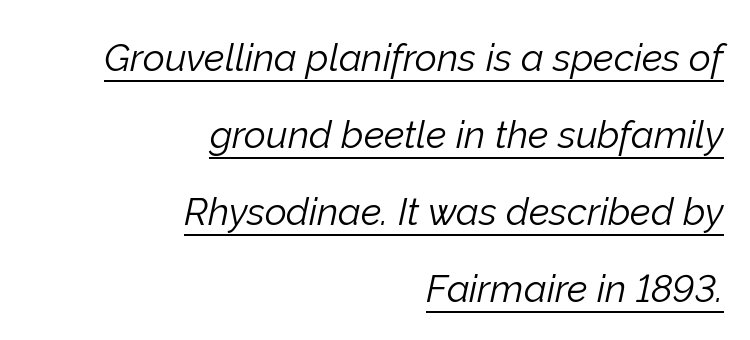
Q: Is the text bold? A: No.
Q: Is the text italic (slanted)? A: Yes, it leans right by about 12 degrees.
Q: Is the text underlined? A: Yes.
Q: How is the paragraph aligned? A: Right-aligned.
Q: Is the spacing between letters normal or unusually wide? A: Normal.
Q: Is the spacing between lines tight, normal or loose? A: Loose.
Q: Width (condensed, normal, or wide)? A: Normal.
Q: Stroke contrast? A: Low.
Q: x-height? A: Medium.
Q: Monospaced? A: No.
